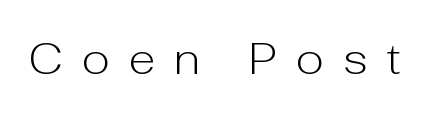
{"serif": "no", "italic": "no", "bold": "no", "weight": "light", "width": "normal", "stroke_contrast": "low", "x_height": "medium", "monospaced": "no", "underline": "no", "letter_spacing": "wide", "letter_spacing_em": 0.43, "glyph_px": 44}
